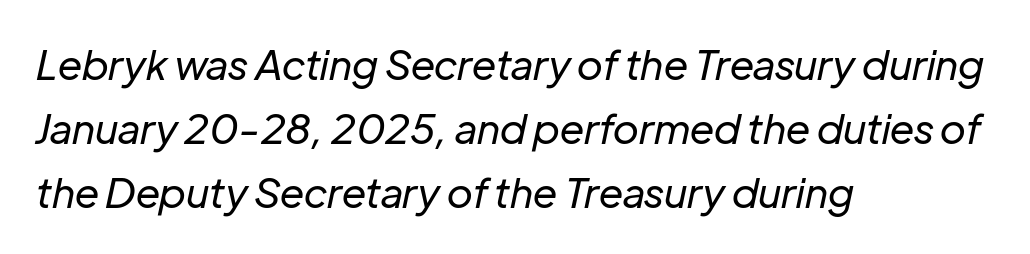
The image shows 41 px regular-weight type, italic (leaning right); set left-aligned, normal line spacing (1.56x), normal letter spacing, not underlined; low stroke contrast and a medium x-height.
